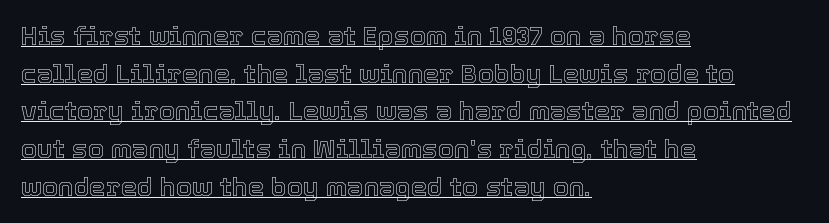
Posture: upright roman. Like a heading marked for emphasis, these lines bear an underscore. The tracking reads as untouched default to a designer's eye. The text block is weighted toward the left margin, trailing off unevenly rightward. A normal amount of white space separates one row of letters from the next.
